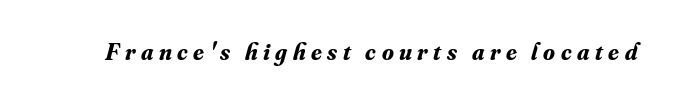
The baseline area is clear. Someone cranked the tracking dial way up on this one. In terms of posture, this sample is oblique. The letters are bold, with thick, heavy strokes.
